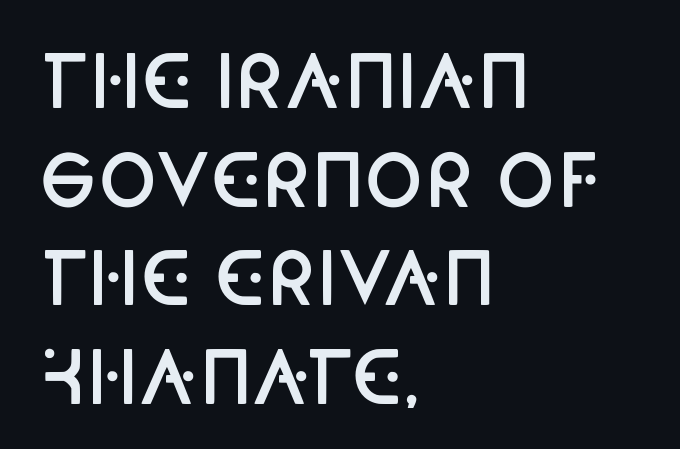
The image shows 71 px semibold, condensed sans-serif type, upright; set left-aligned, normal line spacing (1.39x), normal letter spacing, not underlined; low stroke contrast and a large x-height.
